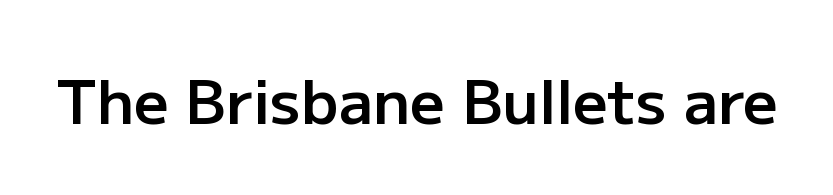
{"serif": "no", "italic": "no", "bold": "semi", "weight": "semibold", "width": "normal", "stroke_contrast": "low", "x_height": "medium", "monospaced": "no", "underline": "no", "letter_spacing": "normal", "letter_spacing_em": 0.0, "glyph_px": 61}
